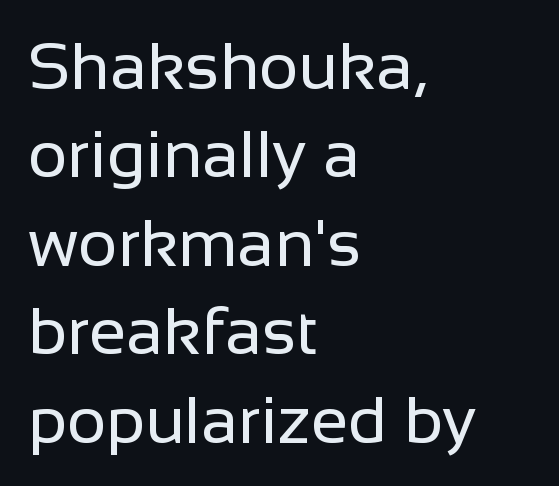
The image shows 67 px regular-weight sans-serif type, upright; set left-aligned, normal line spacing (1.32x), normal letter spacing, not underlined; low stroke contrast and a medium x-height.
